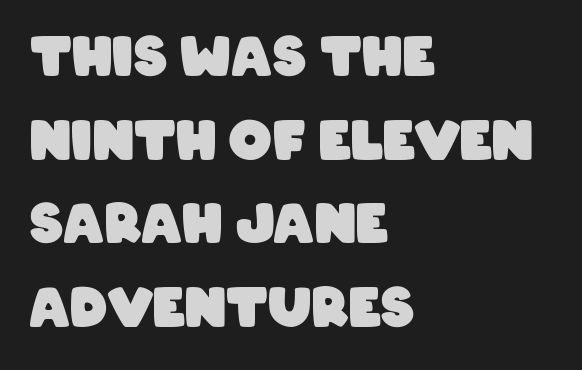
The image shows 54 px heavy, condensed sans-serif type; set left-aligned, normal line spacing (1.55x), normal letter spacing, not underlined; low stroke contrast and a large x-height.
